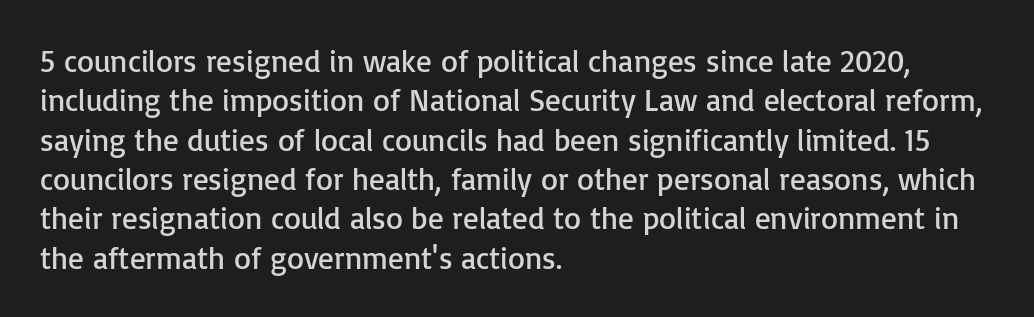
The image shows 31 px regular-weight sans-serif type, upright; set left-aligned, normal line spacing (1.27x), normal letter spacing, not underlined; low stroke contrast and a medium x-height.
